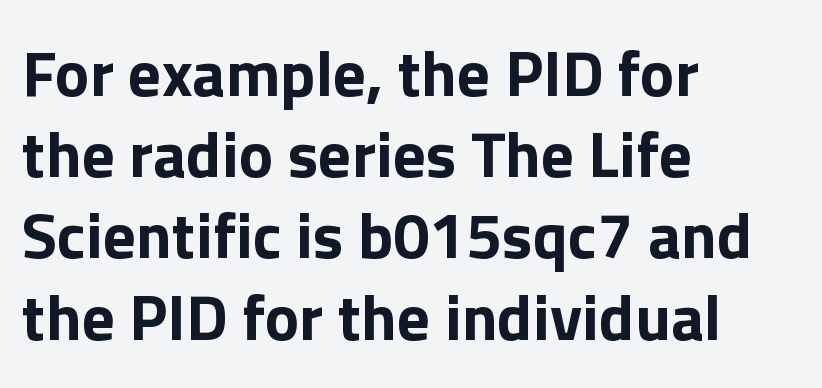
The image shows 65 px bold sans-serif type, upright; set left-aligned, normal line spacing (1.25x), normal letter spacing, not underlined; a medium x-height.
